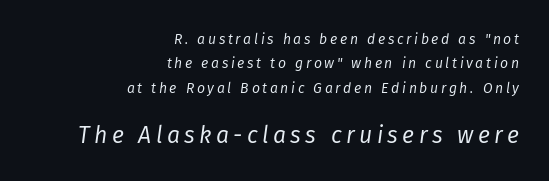
Q: Is the text bold? A: No.
Q: Is the text italic (slanted)? A: Yes, it leans right by about 8 degrees.
Q: Is the text underlined? A: No.
Q: How is the paragraph aligned? A: Right-aligned.
Q: Which block of text is set in a larger size, the first (top) or the second (bottom)? A: The second (bottom) one.
